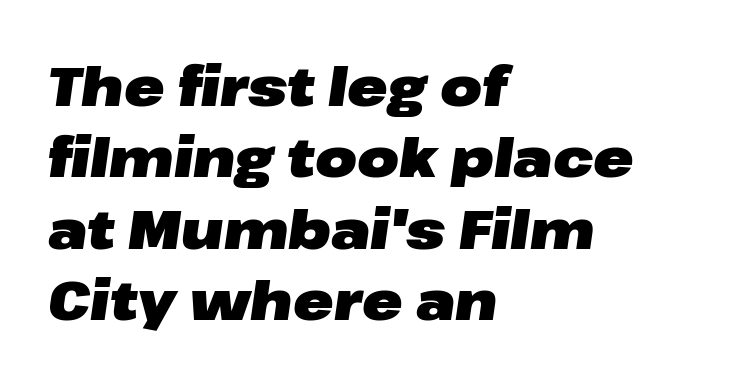
The image shows 54 px heavy, wide type, italic (leaning right); set left-aligned, normal line spacing (1.32x), normal letter spacing, not underlined; low stroke contrast and a medium x-height.
